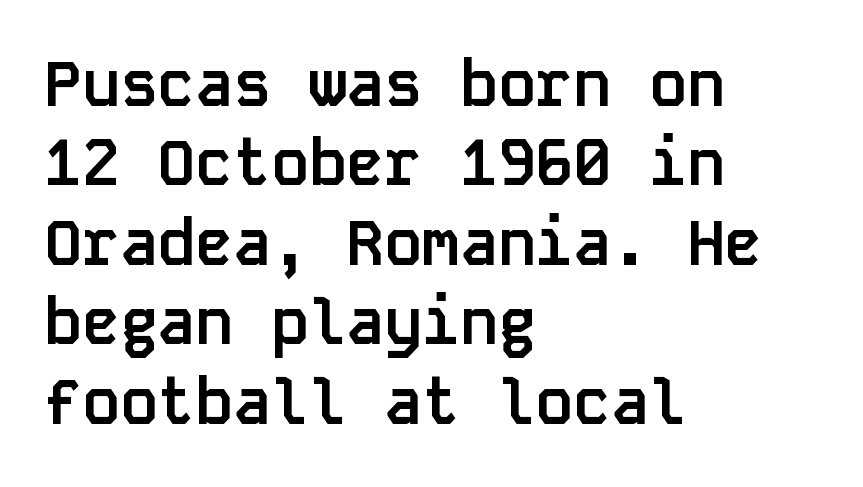
The image shows 63 px semibold sans-serif type, upright, monospaced; set left-aligned, normal line spacing (1.26x), normal letter spacing, not underlined; low stroke contrast and a large x-height.
